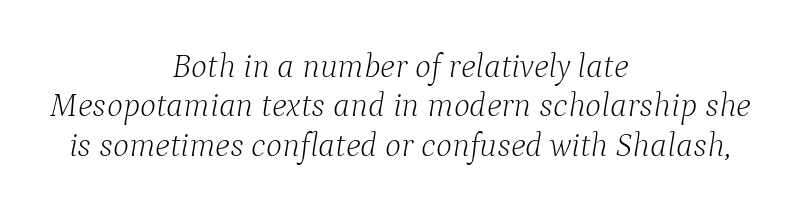
{"serif": "yes", "italic": "yes", "lean": "right", "slant_degrees": 9, "bold": "no", "weight": "light", "width": "normal", "stroke_contrast": "low", "x_height": "medium", "monospaced": "no", "underline": "no", "align": "center", "line_spacing_ratio": 1.16, "letter_spacing": "normal", "letter_spacing_em": 0.0, "glyph_px": 34}
